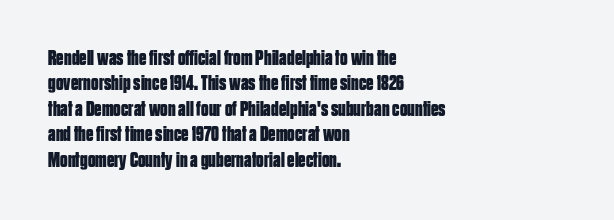
Q: Is the text bold? A: Yes.
Q: Is the text italic (slanted)? A: No, it is upright.
Q: Is the text underlined? A: No.
Q: How is the paragraph aligned? A: Left-aligned.
Q: Is the spacing between letters normal or unusually wide? A: Normal.
